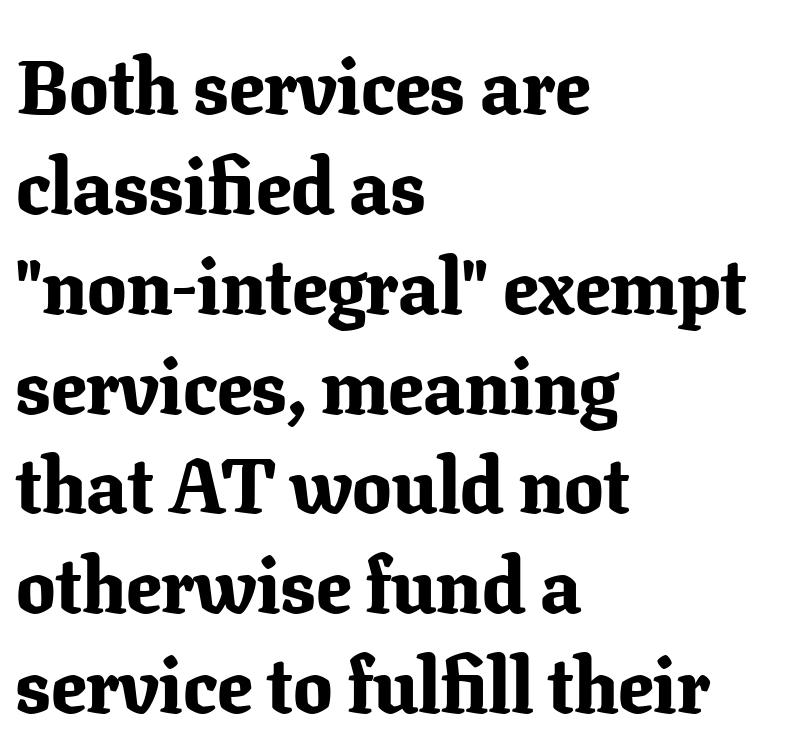
{"serif": "yes", "italic": "no", "bold": "yes", "weight": "bold", "width": "normal", "stroke_contrast": "low", "x_height": "medium", "monospaced": "no", "underline": "no", "align": "left", "line_spacing": "normal", "line_spacing_ratio": 1.28, "letter_spacing": "normal", "letter_spacing_em": 0.0, "glyph_px": 78}
